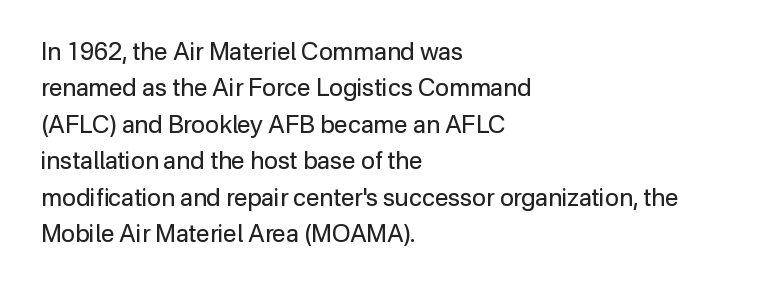
The foot of each line stays bare and open. These lines stack with their left ends in a neat column. Italic: no, the glyphs are upright roman. These lines sit exactly where default settings would place them.
